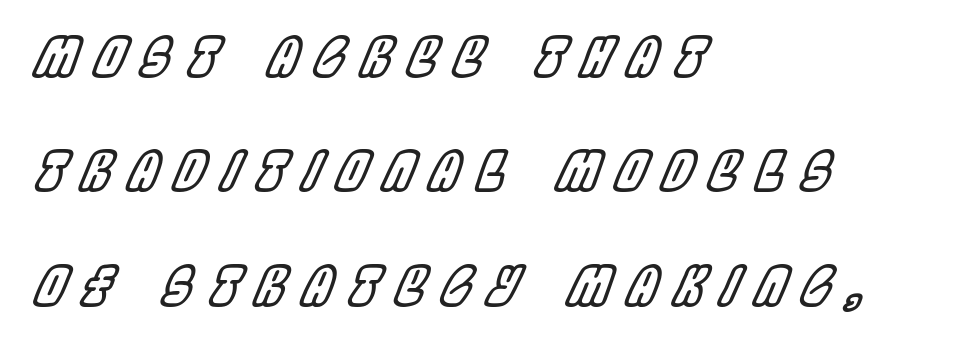
Q: Is the text italic (slanted)? A: Yes, it leans right by about 22 degrees.
Q: Is the text underlined? A: No.
Q: How is the paragraph aligned? A: Left-aligned.
Q: Is the spacing between letters normal or unusually wide? A: Unusually wide.
Q: Is the spacing between lines tight, normal or loose? A: Loose.
Q: Width (condensed, normal, or wide)? A: Condensed.
Q: x-height? A: Large.
Q: Monospaced? A: No.
